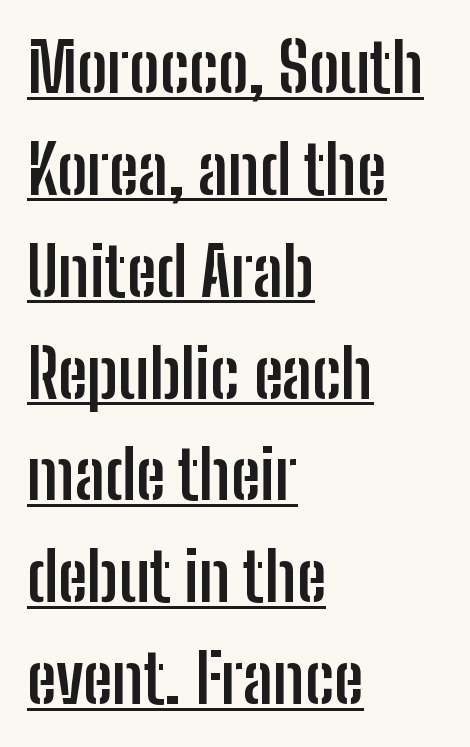
The image shows 67 px semibold, condensed sans-serif type, upright; set left-aligned, normal line spacing (1.52x), normal letter spacing, underlined; low stroke contrast and a medium x-height.
